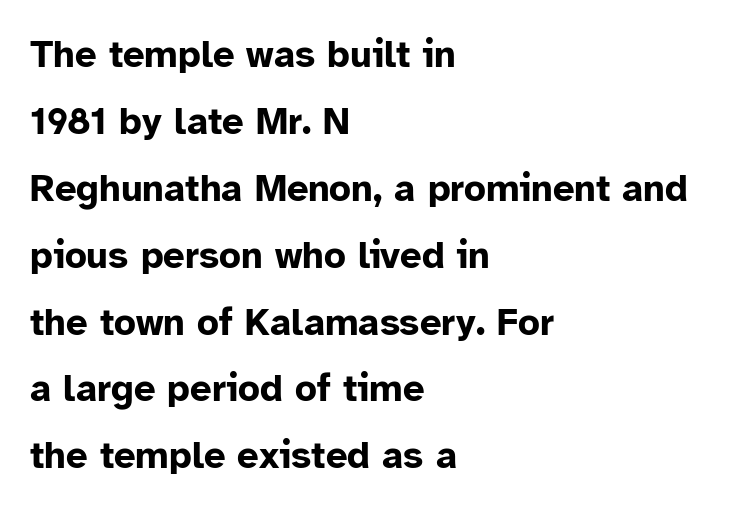
{"serif": "no", "italic": "no", "bold": "yes", "weight": "bold", "width": "normal", "stroke_contrast": "low", "x_height": "medium", "monospaced": "no", "underline": "no", "align": "left", "line_spacing_ratio": 1.76, "letter_spacing": "normal", "letter_spacing_em": 0.0, "glyph_px": 38}
